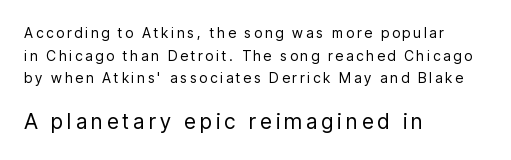
Q: Is the text bold? A: No.
Q: Is the text italic (slanted)? A: No, it is upright.
Q: Is the text underlined? A: No.
Q: How is the paragraph aligned? A: Left-aligned.
Q: Is the spacing between letters normal or unusually wide? A: Unusually wide.
Q: Is the spacing between lines tight, normal or loose? A: Normal.
Q: Which block of text is set in a larger size, the first (top) or the second (bottom)? A: The second (bottom) one.
